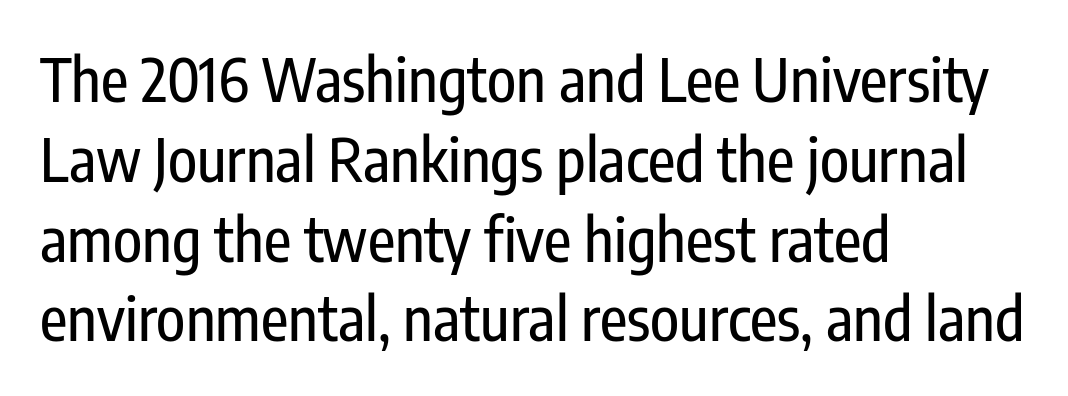
Each letter keeps its own natural width here, so spacing adapts to shape. Decoration check: the copy has no underline. The letters carry no serifs — their stems end cleanly without finishing strokes. The rendering keeps characters at their native spacing. The specimen reads as upright at a glance. The line-height multiplier appears to be the usual default.
